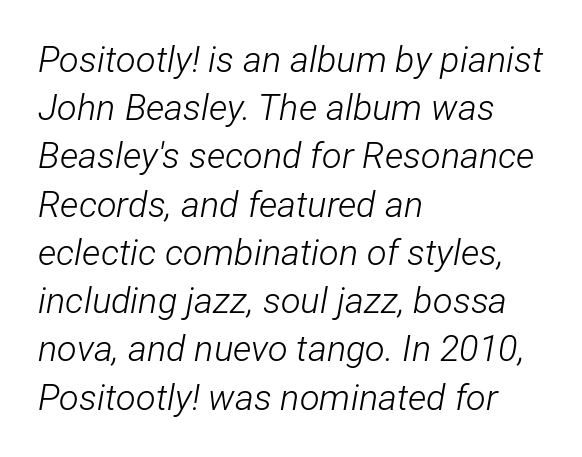
In CSS terms this would be text-align: left. Each letter keeps its own natural width here, so spacing adapts to shape. No extra tracking has been applied to these lines. Emphasis-style slanted type is in use. Descenders hang freely into open space. Does the leading feel generous? No, just average.
